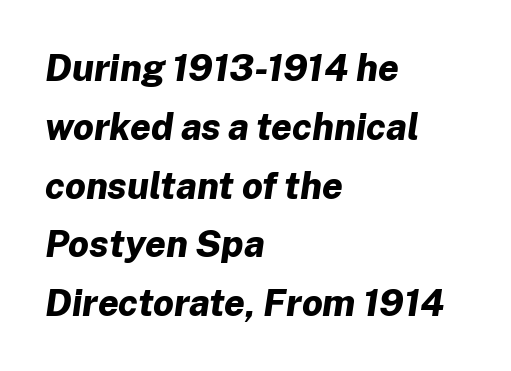
The passage shown is emphatically bold. Proportional: the letters do not fall into vertical columns. Which margin do the lines hug? The left one — the right edge is uneven. Has an underline been added? It has not.
